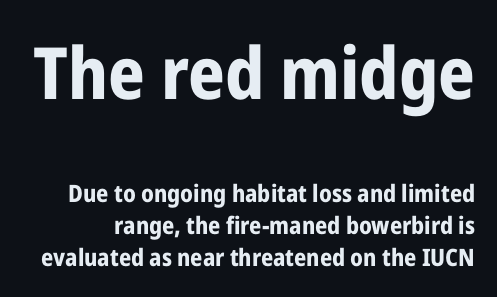
The image shows 72 px bold, condensed sans-serif type, upright; set normal line spacing (1.34x), normal letter spacing, not underlined; the first (top) block is 3.0x larger; low stroke contrast and a medium x-height.
